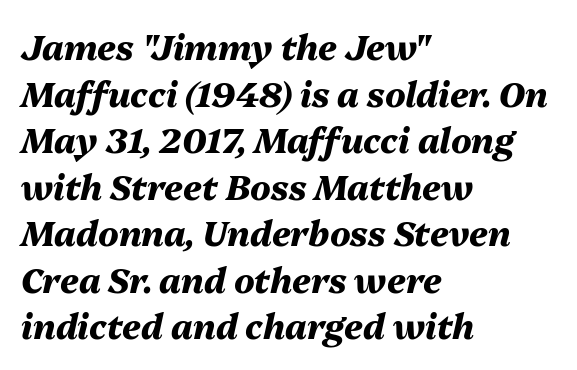
Q: Is the text bold? A: Yes.
Q: Is the text italic (slanted)? A: Yes, it leans right by about 13 degrees.
Q: Is the text underlined? A: No.
Q: How is the paragraph aligned? A: Left-aligned.
Q: Is the spacing between letters normal or unusually wide? A: Normal.
Q: Is the spacing between lines tight, normal or loose? A: Normal.
Q: Width (condensed, normal, or wide)? A: Normal.
Q: Stroke contrast? A: Medium.
Q: x-height? A: Medium.
Q: Monospaced? A: No.
